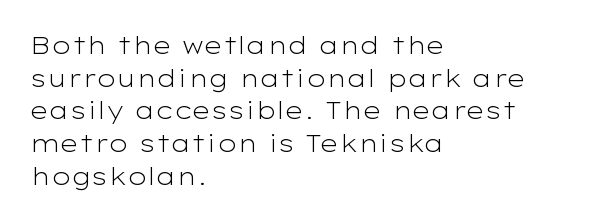
Plain, unruled lines of type. Ordinary non-slanted type is in use. Does extra space separate the letters? No, they use regular spacing. This is not heavy type; no bold has been used. These lines sit exactly where default settings would place them. Reading down the block, your eye returns to a fixed left position each line.
